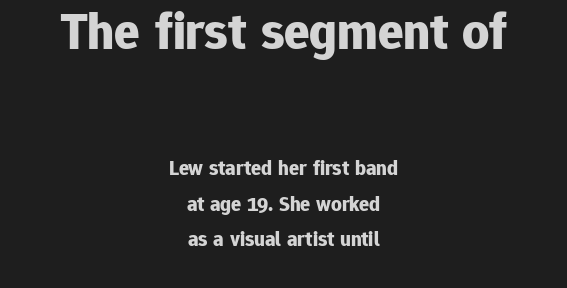
Each letter's strokes conclude bluntly, with no projecting serifs. Students, observe: this is what conventionally led text looks like. You get the large type first, then a drop to smaller type. The rendering uses natural spacing where letterforms have individual widths. Characters follow at the spacing the type designer built in.
